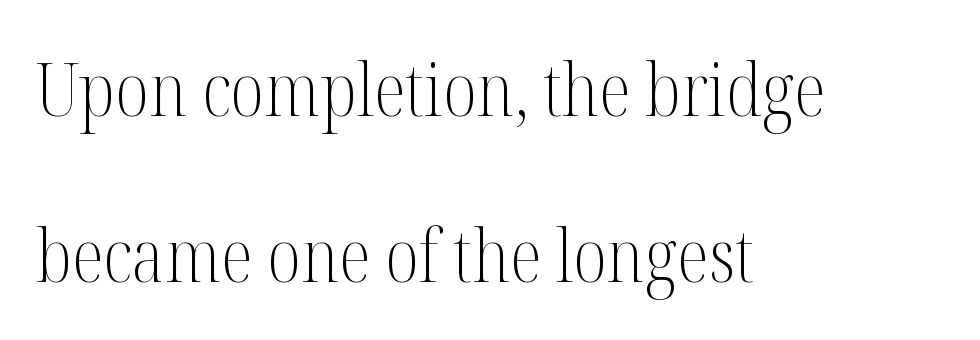
Q: Is the text bold? A: No.
Q: Is the text italic (slanted)? A: No, it is upright.
Q: Is the typeface a serif or a sans-serif typeface? A: Serif.
Q: Is the text underlined? A: No.
Q: How is the paragraph aligned? A: Left-aligned.
Q: Is the spacing between letters normal or unusually wide? A: Normal.
Q: Is the spacing between lines tight, normal or loose? A: Loose.
Q: Width (condensed, normal, or wide)? A: Condensed.
Q: Stroke contrast? A: Medium.
Q: x-height? A: Medium.
Q: Monospaced? A: No.
